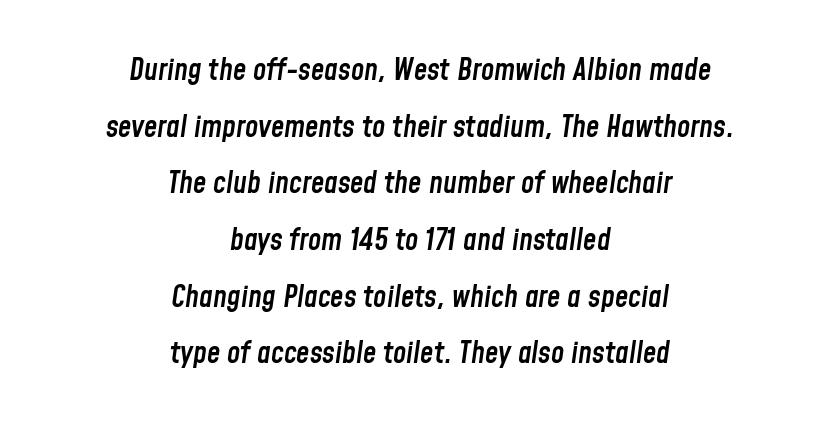
The image shows 30 px semibold, condensed type, italic (leaning right); set centered, line spacing 1.89x, normal letter spacing, not underlined; low stroke contrast and a medium x-height.
